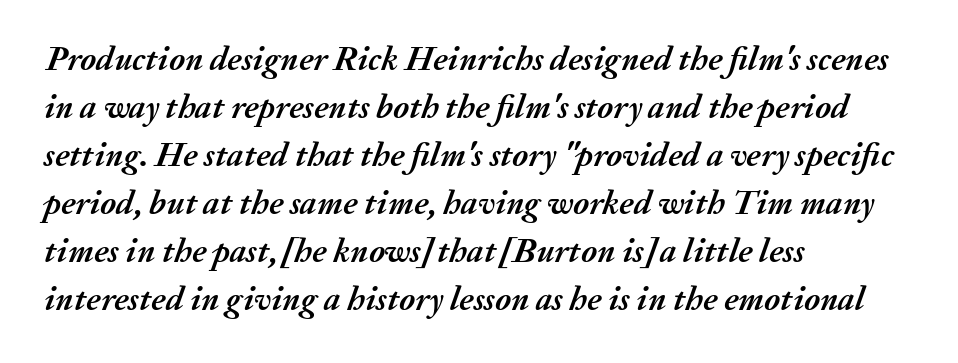
Underlining? Definitely not there. Reading down the column, the eye jumps a familiar distance to each next line. Every character sits at an angle, as italics do. Leftover space on each line is placed entirely after the last word. Nobody touched the tracking dial on this one.
